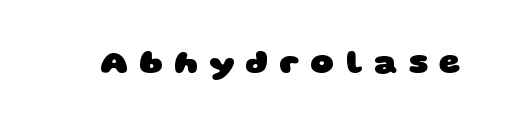
Q: Is the text bold? A: Yes.
Q: Is the typeface a serif or a sans-serif typeface? A: Sans-serif.
Q: Is the text underlined? A: No.
Q: Is the spacing between letters normal or unusually wide? A: Unusually wide.
Q: Width (condensed, normal, or wide)? A: Wide.
Q: Stroke contrast? A: Low.
Q: x-height? A: Large.
Q: Monospaced? A: No.
